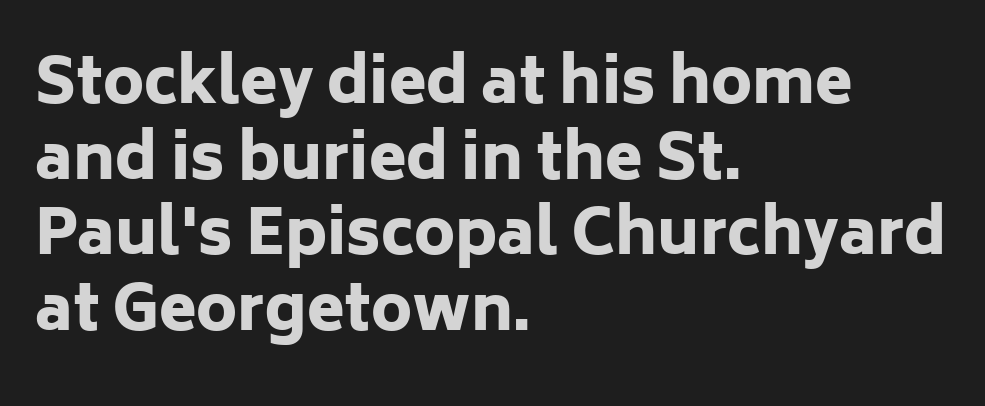
{"serif": "no", "italic": "no", "bold": "yes", "weight": "heavy", "width": "normal", "stroke_contrast": "low", "x_height": "medium", "monospaced": "no", "underline": "no", "align": "left", "line_spacing_ratio": 1.24, "letter_spacing": "normal", "letter_spacing_em": 0.0, "glyph_px": 61}
